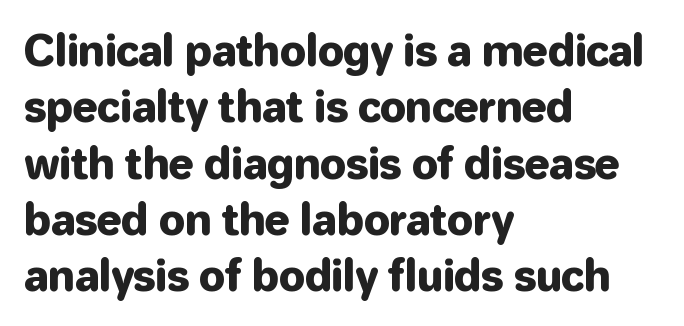
Q: Is the text italic (slanted)? A: No, it is upright.
Q: Is the typeface a serif or a sans-serif typeface? A: Sans-serif.
Q: Is the text underlined? A: No.
Q: How is the paragraph aligned? A: Left-aligned.
Q: Is the spacing between letters normal or unusually wide? A: Normal.
Q: Is the spacing between lines tight, normal or loose? A: Normal.
Q: Width (condensed, normal, or wide)? A: Normal.
Q: Stroke contrast? A: Low.
Q: x-height? A: Medium.
Q: Monospaced? A: No.
